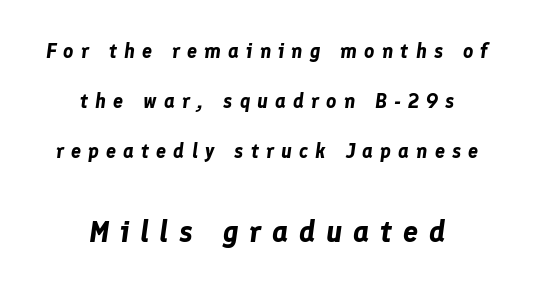
The passage shown is typed in a proportional face where columns would drift. The typography opts for an oblique posture over an upright one. Vertically, the passage feels expansive, rows floating well apart. Alignment: centered. Thick stems and heavy bowls — unmistakably bold.
